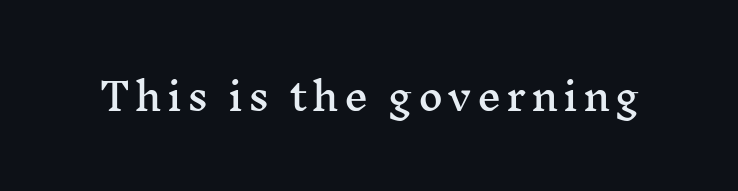
{"serif": "yes", "italic": "no", "width": "wide", "stroke_contrast": "medium", "x_height": "medium", "monospaced": "no", "underline": "no", "glyph_px": 38}
